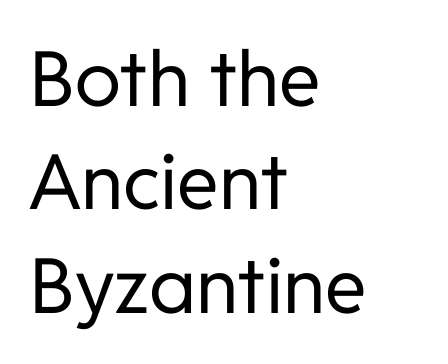
The image shows 76 px regular-weight sans-serif type, upright; set left-aligned, normal line spacing (1.36x), normal letter spacing, not underlined; low stroke contrast and a medium x-height.
